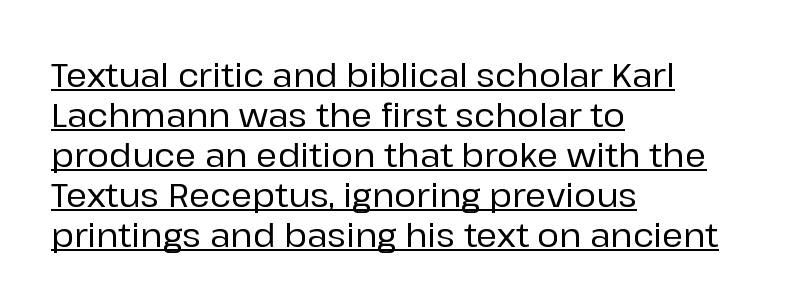
The image shows 33 px sans-serif type, upright; set left-aligned, line spacing 1.21x, normal letter spacing, underlined; low stroke contrast and a medium x-height.
